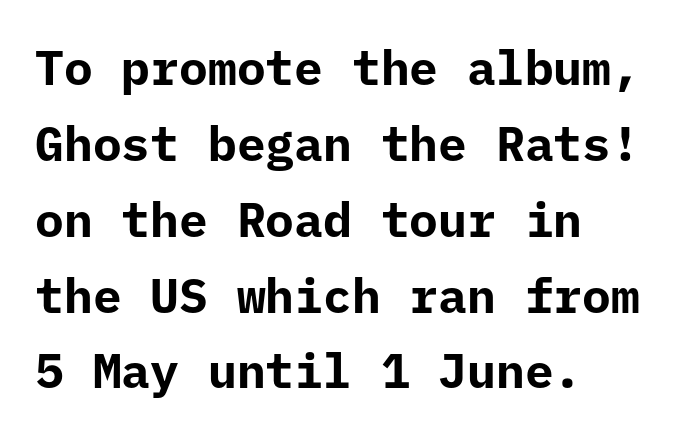
Q: Is the text bold? A: Yes.
Q: Is the text italic (slanted)? A: No, it is upright.
Q: Is the typeface a serif or a sans-serif typeface? A: Sans-serif.
Q: Is the text underlined? A: No.
Q: How is the paragraph aligned? A: Left-aligned.
Q: Is the spacing between letters normal or unusually wide? A: Normal.
Q: Is the spacing between lines tight, normal or loose? A: Normal.
Q: Width (condensed, normal, or wide)? A: Normal.
Q: Stroke contrast? A: Low.
Q: x-height? A: Medium.
Q: Monospaced? A: Yes.
